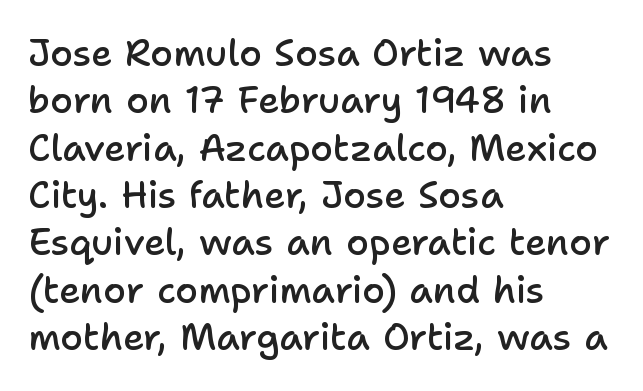
The image shows 37 px semibold sans-serif type, upright; set left-aligned, normal line spacing (1.28x), normal letter spacing, not underlined; low stroke contrast and a medium x-height.
